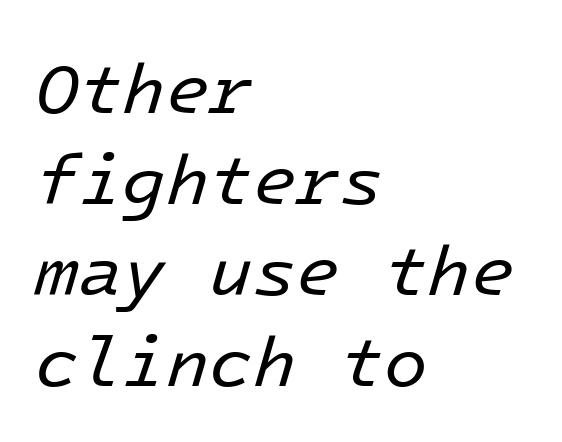
Regarding leading, the lines here are spaced in the standard way. The space beneath each line is pristine and unruled. Students, note that the glyphs here touch the page at normal intervals. The strokes are not fattened; the text isn't bold. Each line starts at the same left margin while the right side varies. Slant detected: the letters are inclined.
